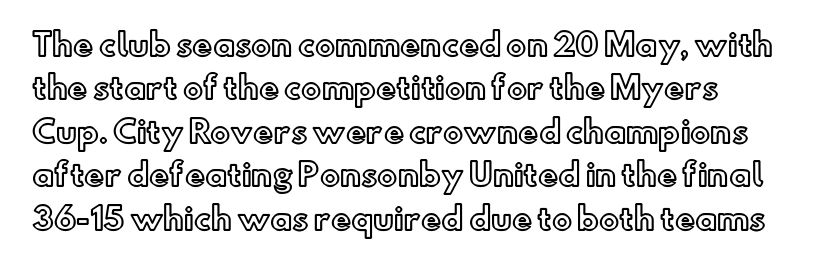
{"italic": "no", "width": "normal", "x_height": "small", "monospaced": "no", "underline": "no", "line_spacing": "normal", "line_spacing_ratio": 1.45, "letter_spacing": "normal", "letter_spacing_em": 0.0, "glyph_px": 30}
